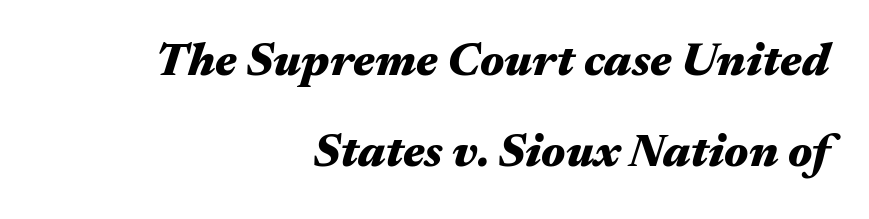
Q: Is the text bold? A: Yes.
Q: Is the text italic (slanted)? A: Yes, it leans right by about 17 degrees.
Q: Is the text underlined? A: No.
Q: How is the paragraph aligned? A: Right-aligned.
Q: Is the spacing between letters normal or unusually wide? A: Normal.
Q: Is the spacing between lines tight, normal or loose? A: Loose.
Q: Width (condensed, normal, or wide)? A: Wide.
Q: Stroke contrast? A: Medium.
Q: x-height? A: Medium.
Q: Monospaced? A: No.
